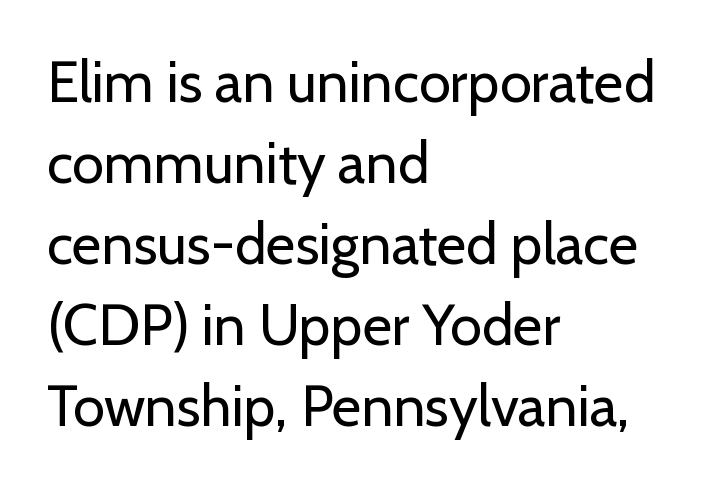
Look at the tracking — it's just the regular setting, nothing added. Rule under the text: the space is simply empty. Weight: regular or lighter. The designer went with a sans here, leaving each stem footless. These lines are set flush left with a ragged right edge.
